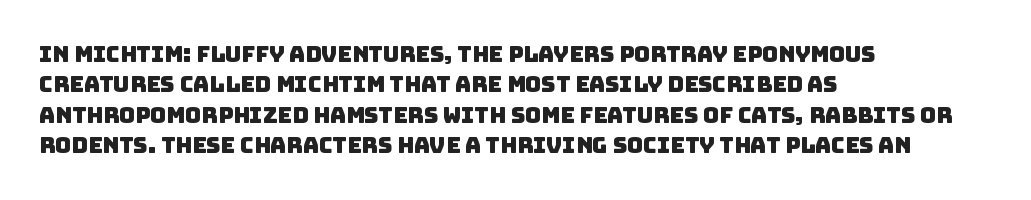
The image shows 22 px text type; set left-aligned, normal line spacing (1.38x), normal letter spacing, not underlined.
